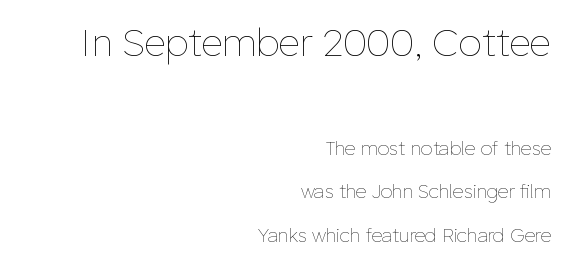
Q: Is the text bold? A: No.
Q: Is the text italic (slanted)? A: No, it is upright.
Q: Is the text underlined? A: No.
Q: How is the paragraph aligned? A: Right-aligned.
Q: Is the spacing between letters normal or unusually wide? A: Normal.
Q: Is the spacing between lines tight, normal or loose? A: Loose.
Q: Which block of text is set in a larger size, the first (top) or the second (bottom)? A: The first (top) one.
Q: Width (condensed, normal, or wide)? A: Normal.
Q: Stroke contrast? A: Low.
Q: x-height? A: Medium.
Q: Monospaced? A: No.
